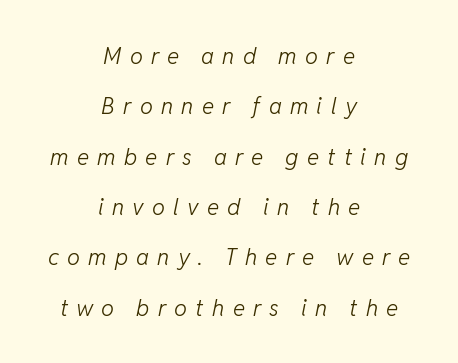
Descender tails drop into unmarked territory. Layout note: lines centered. Letter spacing: wide. The font is comparable to plain body text, perhaps lighter.
